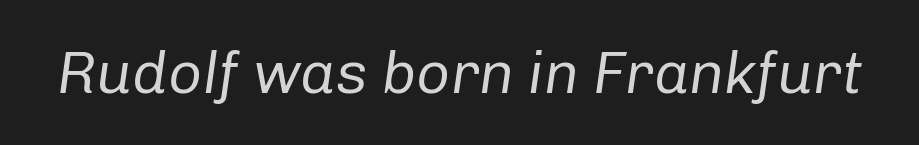
The image shows 59 px regular-weight type, italic (leaning right); set normal letter spacing, not underlined; low stroke contrast and a medium x-height.
